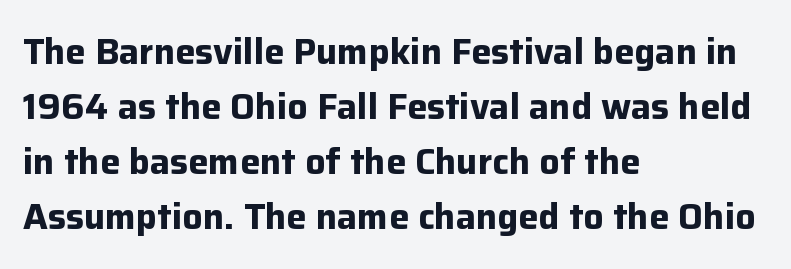
{"serif": "no", "italic": "no", "bold": "yes", "weight": "bold", "width": "normal", "stroke_contrast": "low", "x_height": "medium", "monospaced": "no", "underline": "no", "align": "left", "line_spacing": "normal", "line_spacing_ratio": 1.53, "letter_spacing": "normal", "letter_spacing_em": 0.0, "glyph_px": 36}
